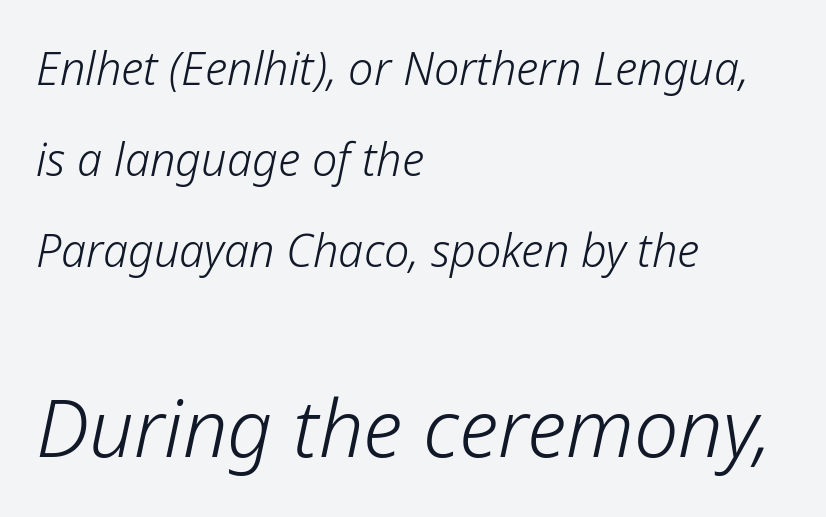
Vertical spacing — loose. Characters follow at the spacing the type designer built in. Any mark beneath the type? The region is blank. The face used here appears at its bigger size in the lower chunk. An italicized treatment has been applied to the whole sample. Is this a fixed-width face? No — the glyphs have proportional, varying widths.
